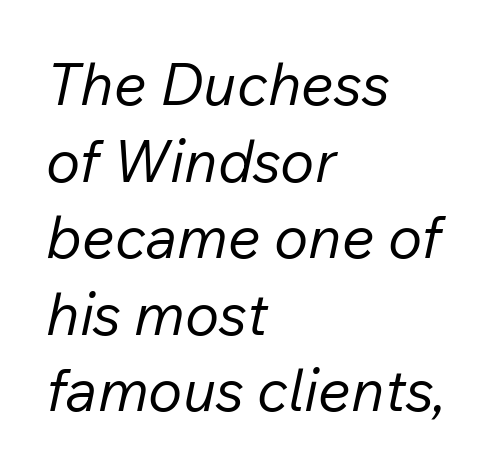
{"italic": "yes", "lean": "right", "slant_degrees": 12, "bold": "no", "weight": "regular", "width": "normal", "stroke_contrast": "low", "x_height": "medium", "monospaced": "no", "underline": "no", "align": "left", "line_spacing": "normal", "line_spacing_ratio": 1.32, "letter_spacing": "normal", "letter_spacing_em": 0.0, "glyph_px": 58}
